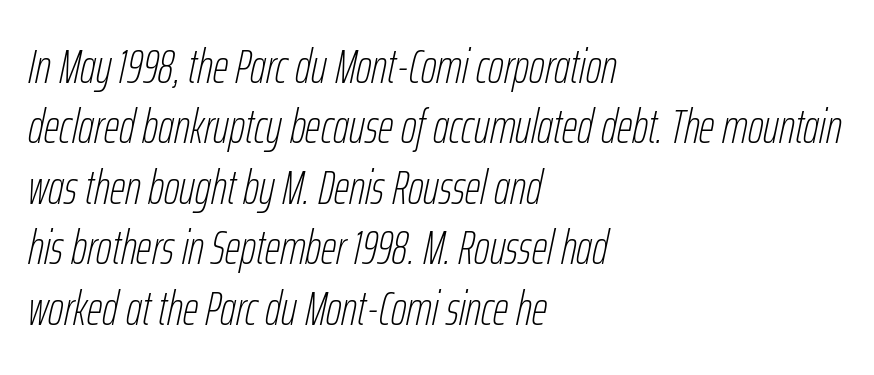
Unbolded letterforms with no extra heft. Varying glyph widths throughout — classic text-font behaviour. Default kerning and tracking; the words read as compact shapes. The whole block is typeset with a tilt. The area under the type is left untouched. The rendering anchors every line to the left-hand side.
